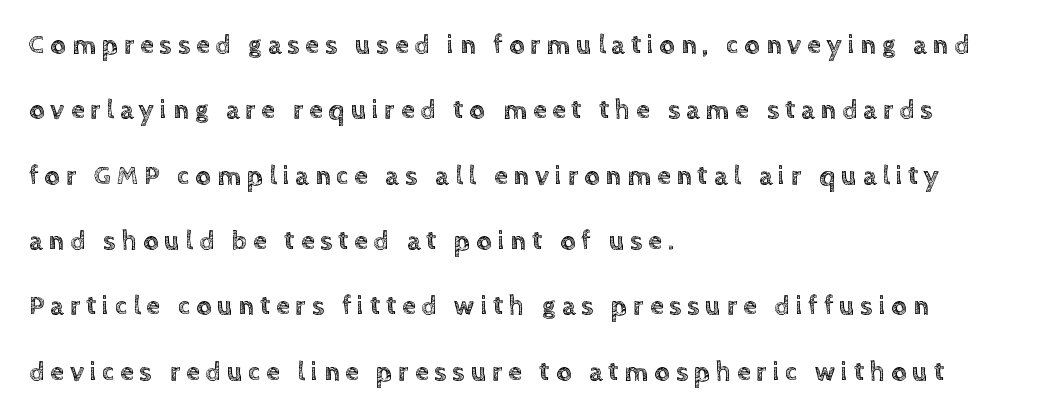
Q: Is the text italic (slanted)? A: No, it is upright.
Q: Is the text underlined? A: No.
Q: How is the paragraph aligned? A: Left-aligned.
Q: Is the spacing between letters normal or unusually wide? A: Unusually wide.
Q: Is the spacing between lines tight, normal or loose? A: Loose.
